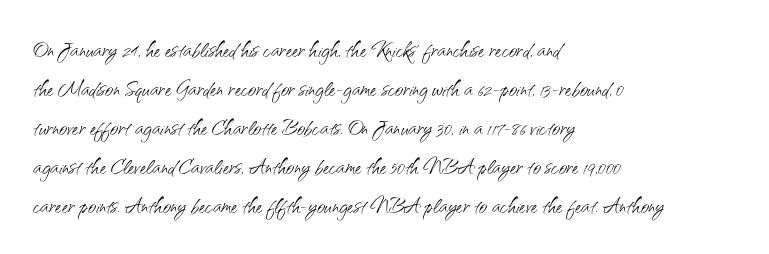
{"serif": "no", "bold": "no", "weight": "light", "width": "normal", "stroke_contrast": "medium", "x_height": "small", "monospaced": "no", "underline": "no", "align": "left", "line_spacing": "normal", "line_spacing_ratio": 1.39, "letter_spacing": "normal", "letter_spacing_em": 0.0, "glyph_px": 28}
